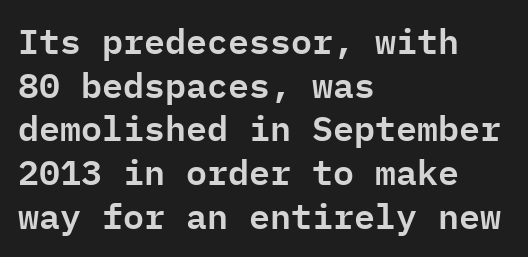
Q: Is the text italic (slanted)? A: No, it is upright.
Q: Is the typeface a serif or a sans-serif typeface? A: Sans-serif.
Q: Is the text underlined? A: No.
Q: How is the paragraph aligned? A: Left-aligned.
Q: Is the spacing between letters normal or unusually wide? A: Normal.
Q: Is the spacing between lines tight, normal or loose? A: Normal.
Q: Width (condensed, normal, or wide)? A: Normal.
Q: Stroke contrast? A: Low.
Q: x-height? A: Medium.
Q: Monospaced? A: Yes.
